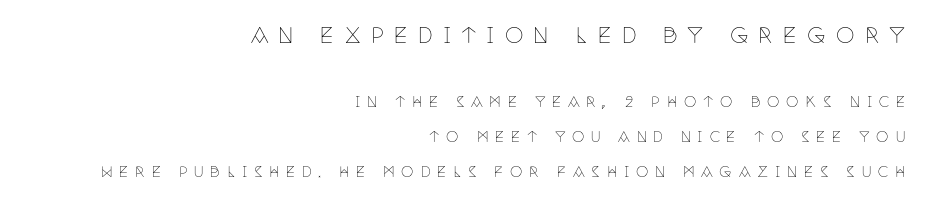
Q: Is the text bold? A: No.
Q: Is the text italic (slanted)? A: No, it is upright.
Q: Is the text underlined? A: No.
Q: How is the paragraph aligned? A: Right-aligned.
Q: Is the spacing between letters normal or unusually wide? A: Unusually wide.
Q: Is the spacing between lines tight, normal or loose? A: Loose.
Q: Which block of text is set in a larger size, the first (top) or the second (bottom)? A: The first (top) one.
